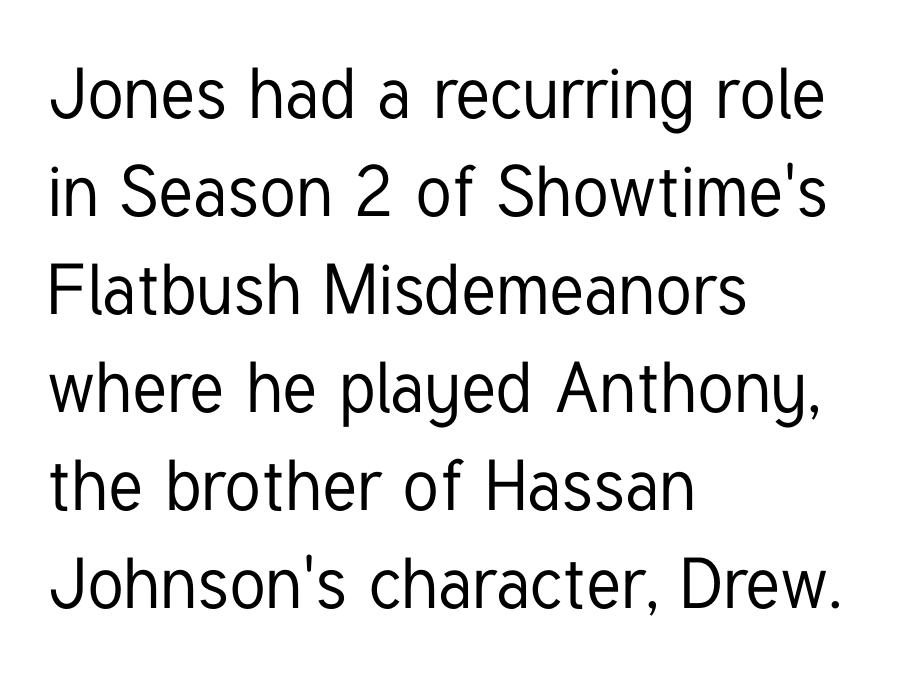
This sample uses a sans-serif face. The letters advance in unequal steps, a hallmark of proportional type. Line starts are locked; line ends wander. Normally led — the rows are evenly, conventionally spaced.
